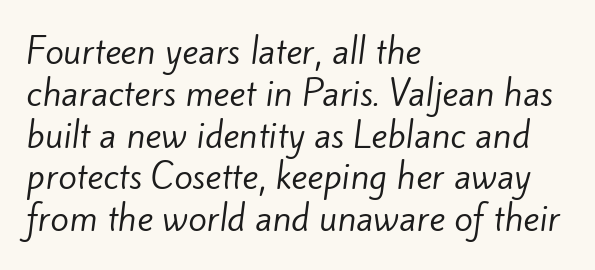
The image shows 34 px regular-weight sans-serif type; set left-aligned, line spacing 1.23x, normal letter spacing, not underlined; low stroke contrast and a small x-height.
